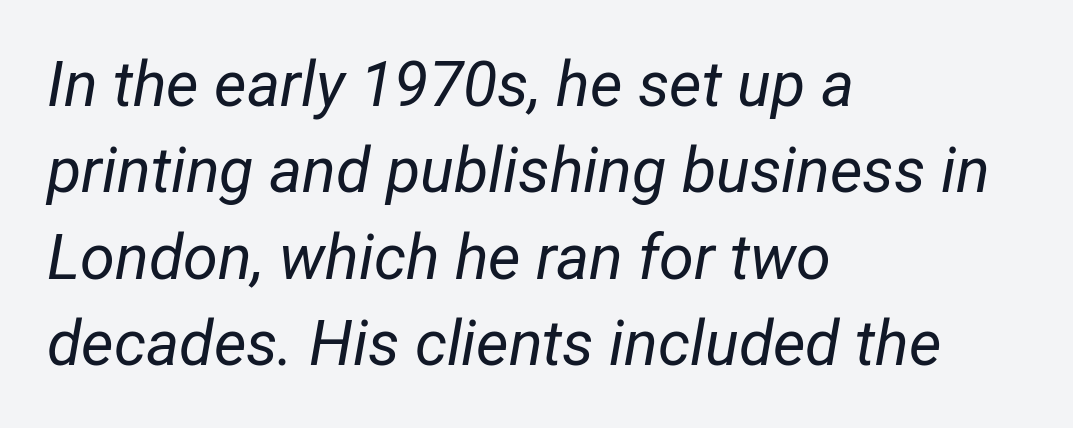
Q: Is the text bold? A: No.
Q: Is the text italic (slanted)? A: Yes, it leans right by about 12 degrees.
Q: Is the text underlined? A: No.
Q: How is the paragraph aligned? A: Left-aligned.
Q: Is the spacing between letters normal or unusually wide? A: Normal.
Q: Is the spacing between lines tight, normal or loose? A: Normal.
Q: Width (condensed, normal, or wide)? A: Condensed.
Q: Stroke contrast? A: Low.
Q: x-height? A: Medium.
Q: Monospaced? A: No.
